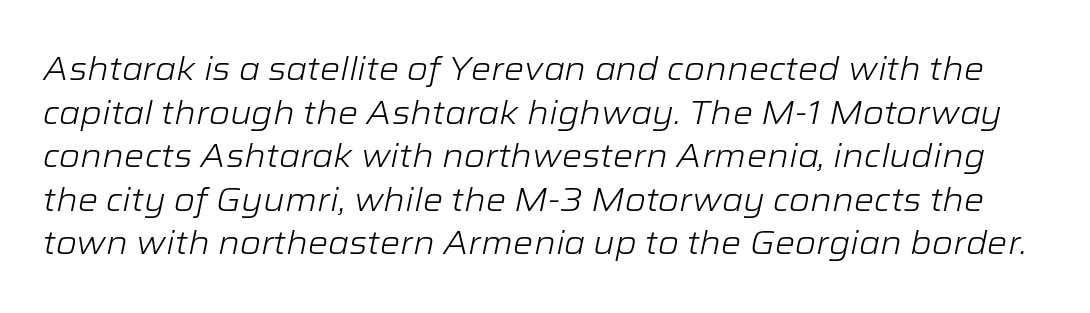
{"italic": "yes", "lean": "right", "slant_degrees": 12, "bold": "no", "weight": "light", "width": "wide", "stroke_contrast": "low", "x_height": "medium", "monospaced": "no", "underline": "no", "line_spacing": "normal", "line_spacing_ratio": 1.36, "letter_spacing": "normal", "letter_spacing_em": 0.0, "glyph_px": 32}
